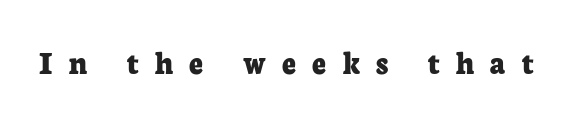
{"serif": "yes", "italic": "no", "bold": "yes", "weight": "bold", "width": "normal", "stroke_contrast": "low", "x_height": "medium", "monospaced": "no", "underline": "no", "letter_spacing": "wide", "letter_spacing_em": 0.48, "glyph_px": 34}
